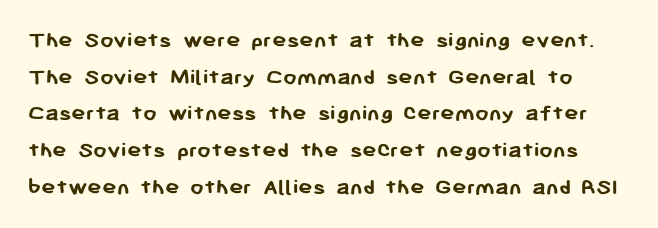
The rendering uses a moderate line-height, typical for paragraphs. Posture: straight, roman, zero tilt. Tracking value appears to be zero — textbook default spacing. Nobody drew a line under any word here. Bold? Absolutely — the strokes are thick and heavy.
